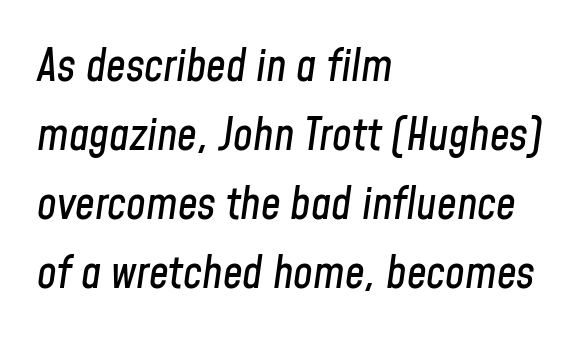
{"italic": "yes", "lean": "right", "slant_degrees": 8, "width": "condensed", "stroke_contrast": "low", "x_height": "medium", "monospaced": "no", "underline": "no", "align": "left", "line_spacing": "normal", "line_spacing_ratio": 1.57, "letter_spacing": "normal", "letter_spacing_em": 0.0, "glyph_px": 44}
